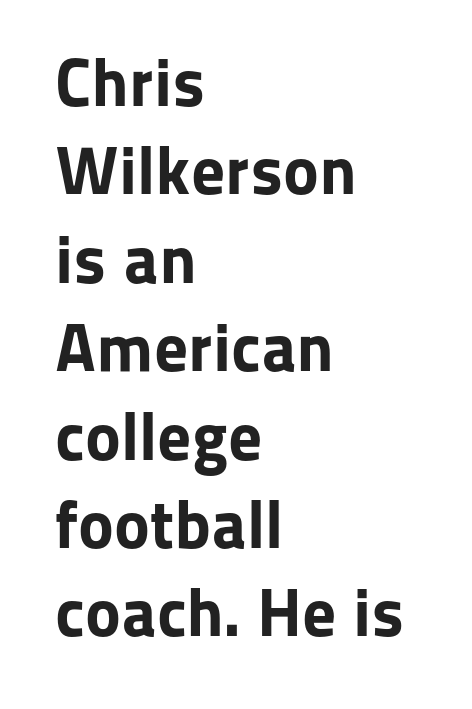
Q: Is the text bold? A: Yes.
Q: Is the text italic (slanted)? A: No, it is upright.
Q: Is the typeface a serif or a sans-serif typeface? A: Sans-serif.
Q: Is the text underlined? A: No.
Q: How is the paragraph aligned? A: Left-aligned.
Q: Is the spacing between letters normal or unusually wide? A: Normal.
Q: Is the spacing between lines tight, normal or loose? A: Normal.
Q: Width (condensed, normal, or wide)? A: Normal.
Q: Stroke contrast? A: Low.
Q: x-height? A: Medium.
Q: Monospaced? A: No.
